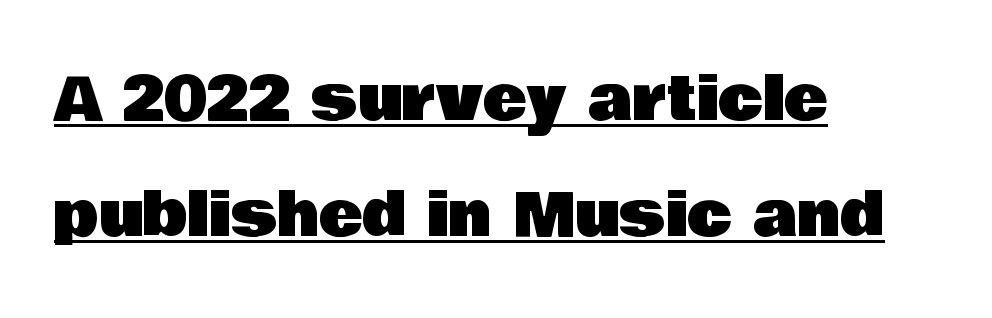
{"serif": "no", "italic": "no", "width": "normal", "stroke_contrast": "low", "x_height": "large", "monospaced": "no", "underline": "yes", "align": "left", "line_spacing": "loose", "line_spacing_ratio": 1.97, "letter_spacing": "normal", "letter_spacing_em": 0.0, "glyph_px": 59}
